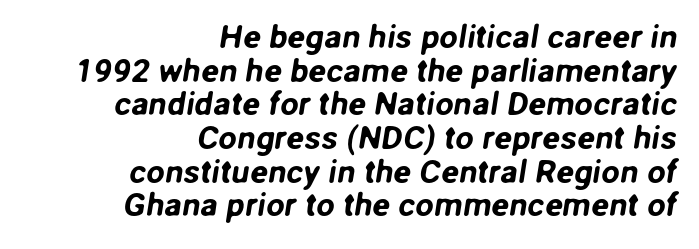
The face used here is proportionally spaced, like ordinary book or web type. This rendering employs a face without finishing strokes, i.e., a sans-serif. Compared with typical body copy, the letter spacing here is the same. Vertical spacing — tight. Casual observation: everything's shoved over to the right. Check the space under the baseline: it is left empty.
